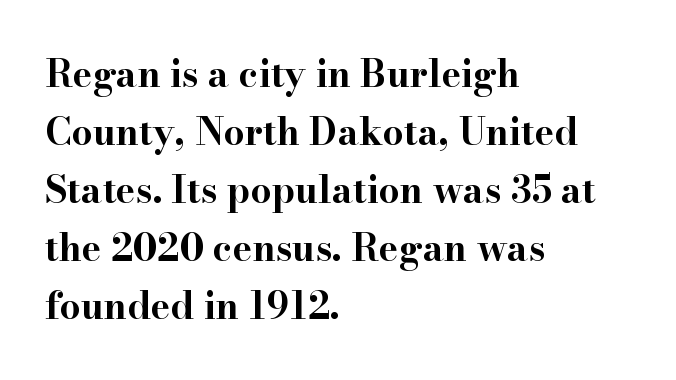
Every row of glyphs begins at an identical x-position on the left. Stroke thickness is high; the sample reads as a true bold. Honestly, the letter spacing is just normal — you wouldn't notice it. Think of a printed novel: that variable character pitch is what you see here.
